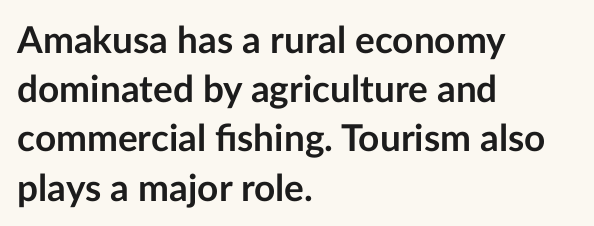
The image shows 37 px semibold sans-serif type, upright; set left-aligned, normal line spacing (1.33x), normal letter spacing, not underlined; low stroke contrast and a medium x-height.
